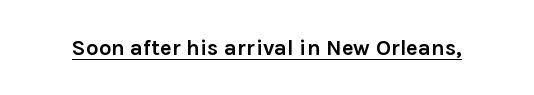
The image shows 22 px bold type, upright; set normal letter spacing, underlined.
